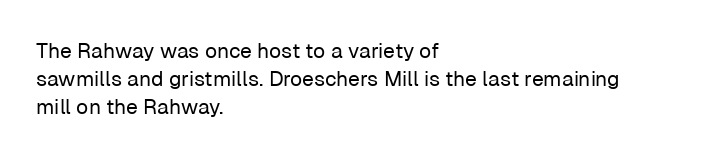
{"italic": "no", "bold": "no", "underline": "no", "align": "left", "line_spacing": "normal", "line_spacing_ratio": 1.34, "letter_spacing": "normal", "letter_spacing_em": 0.0, "glyph_px": 21}
